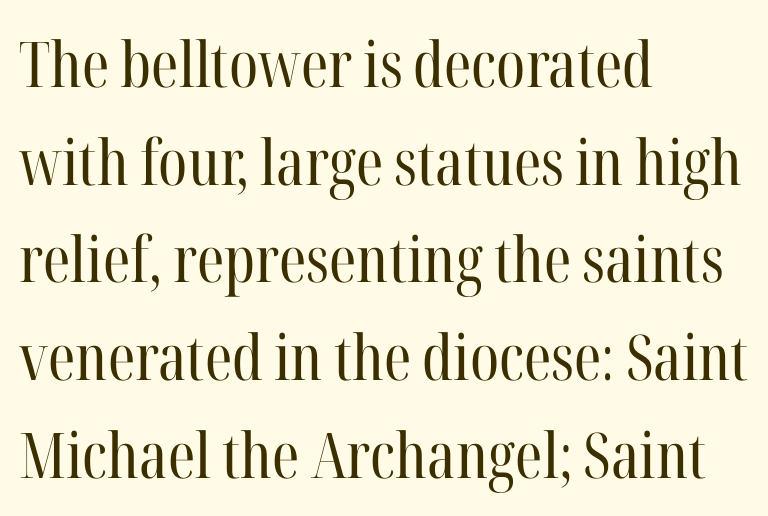
Observe the serifs anchoring each vertical stroke in this sample. The specimen reads as upright at a glance. Letters have the restrained weight of plain body copy at most. Descender tails drop into unmarked territory. The letterforms sit shoulder to shoulder at normal distance. Vertically, the passage feels balanced, rows spaced as you'd expect.
